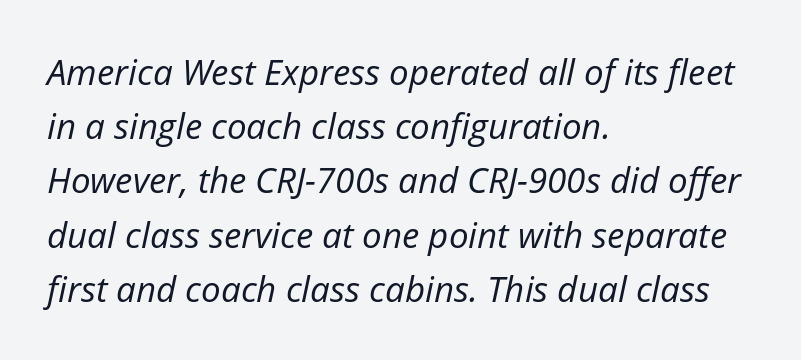
Q: Is the text bold? A: No.
Q: Is the text italic (slanted)? A: Yes, it leans right by about 12 degrees.
Q: Is the text underlined? A: No.
Q: How is the paragraph aligned? A: Left-aligned.
Q: Is the spacing between letters normal or unusually wide? A: Normal.
Q: Is the spacing between lines tight, normal or loose? A: Normal.
Q: Width (condensed, normal, or wide)? A: Normal.
Q: Stroke contrast? A: Low.
Q: x-height? A: Medium.
Q: Monospaced? A: No.
